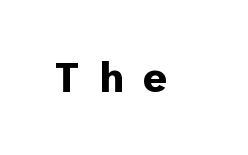
{"serif": "no", "italic": "no", "bold": "yes", "weight": "bold", "width": "normal", "stroke_contrast": "low", "x_height": "medium", "underline": "no", "letter_spacing": "wide", "letter_spacing_em": 0.42, "glyph_px": 41}
